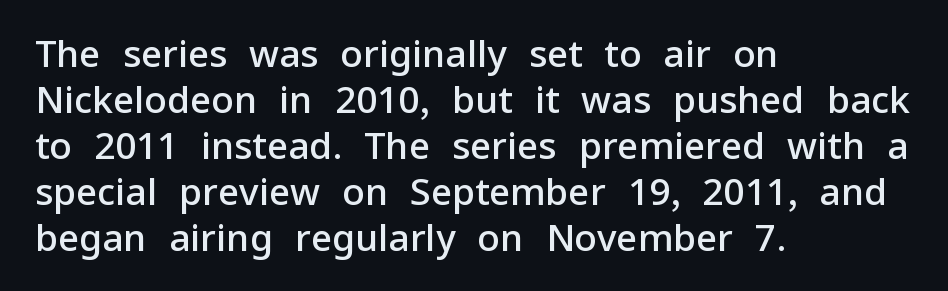
The image shows 37 px semibold sans-serif type, upright; set left-aligned, line spacing 1.24x, normal letter spacing, not underlined; low stroke contrast and a medium x-height.
